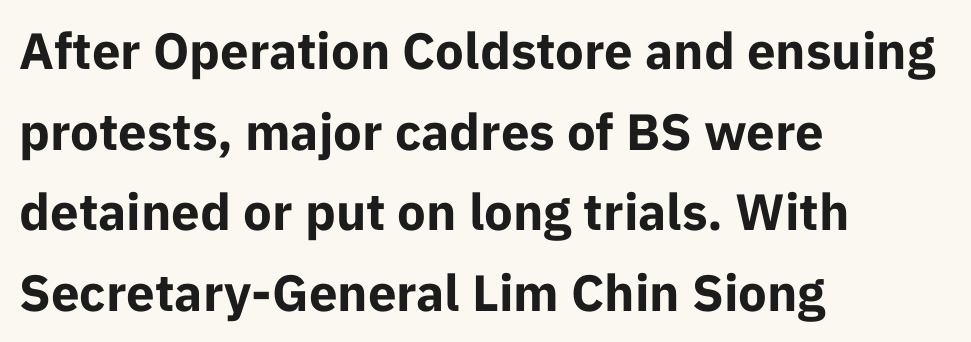
Q: Is the text bold? A: Yes.
Q: Is the text italic (slanted)? A: No, it is upright.
Q: Is the typeface a serif or a sans-serif typeface? A: Sans-serif.
Q: Is the text underlined? A: No.
Q: How is the paragraph aligned? A: Left-aligned.
Q: Is the spacing between letters normal or unusually wide? A: Normal.
Q: Is the spacing between lines tight, normal or loose? A: Normal.
Q: Width (condensed, normal, or wide)? A: Normal.
Q: Stroke contrast? A: Low.
Q: x-height? A: Medium.
Q: Monospaced? A: No.
